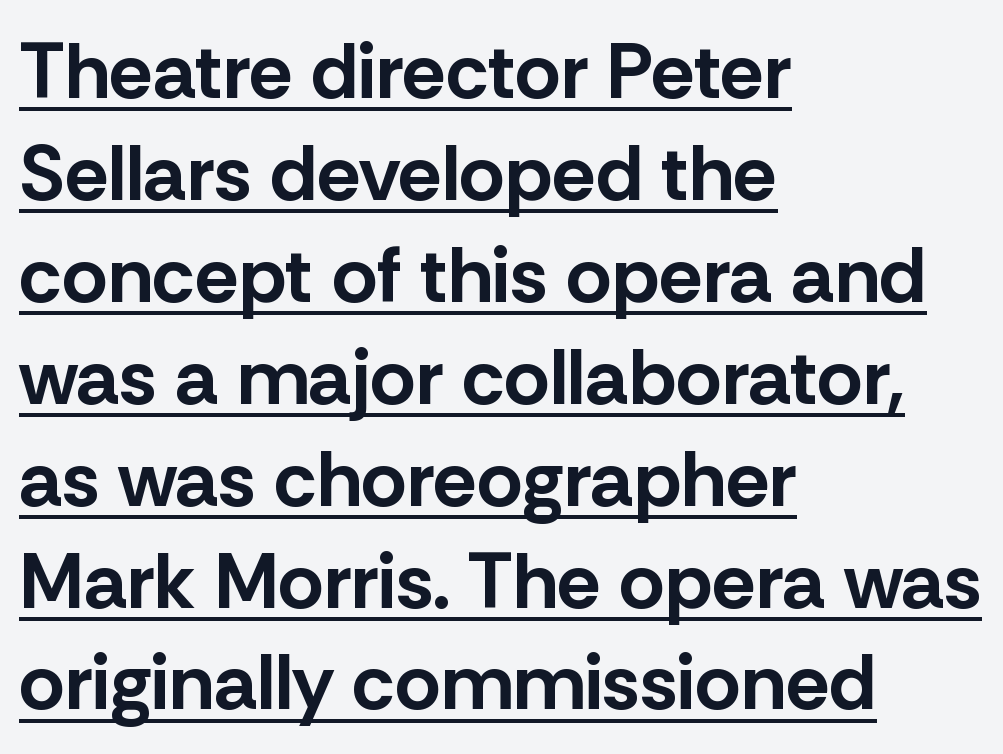
The glyphs are accompanied by a horizontal stroke just below them. Each letter keeps its own natural width here, so spacing adapts to shape. A typesetter would mark this as roman, not italic. Spacing between characters is what you'd get straight out of the box.
